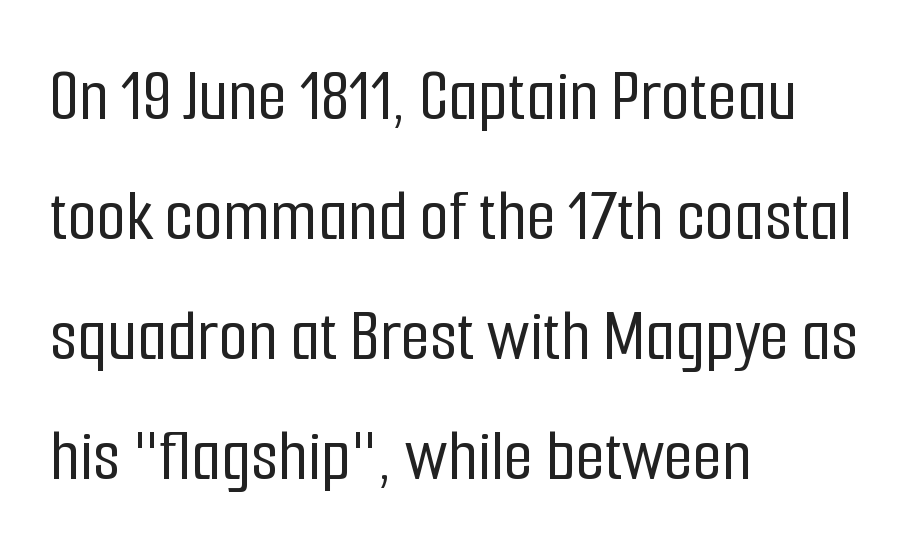
The ragged edge is on the right, which tells us the setting is flush left. Here the designer chose a conventional face with non-uniform glyph widths. Standard letterfit; no display-style spreading of the glyphs. When letters stand straight like this, we call the style roman or upright. Check the space under the baseline: it is left empty. Unlike a traditional serif, this face leaves its strokes unadorned.
